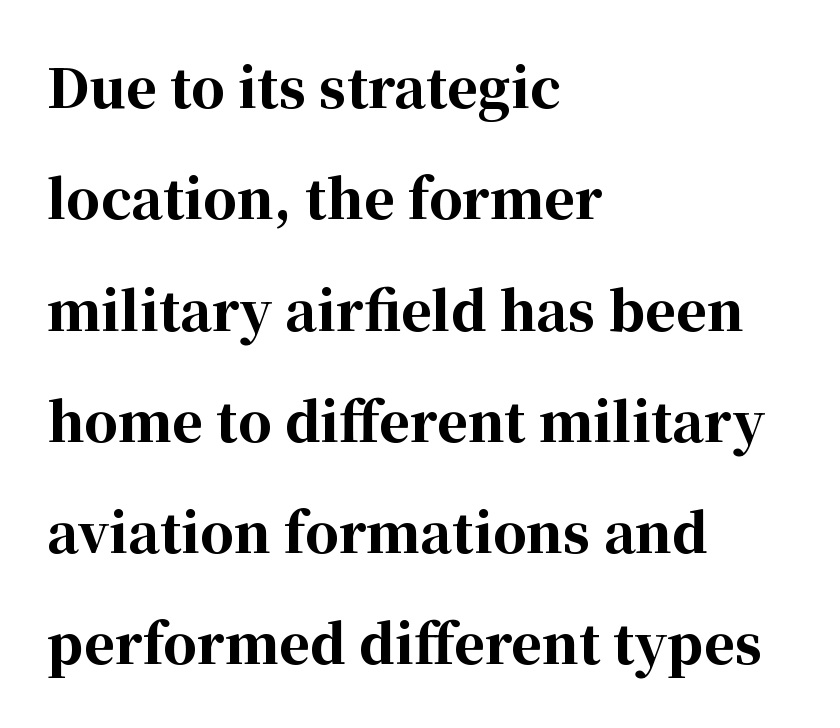
The image shows 53 px bold serif type, upright; set left-aligned, loose line spacing (2.1x), normal letter spacing, not underlined; high stroke contrast and a medium x-height.
